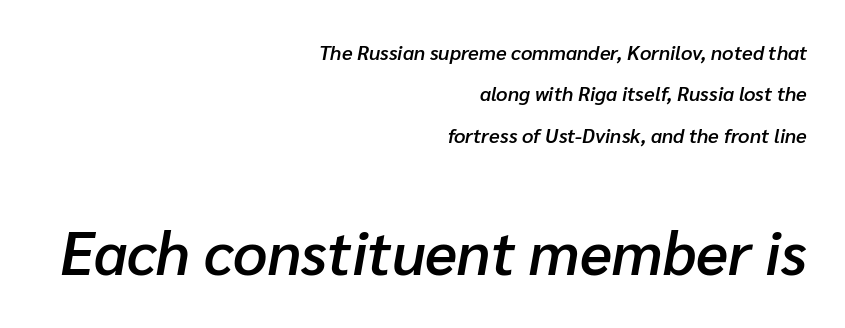
Q: Is the text bold? A: Semi-bold.
Q: Is the text italic (slanted)? A: Yes, it leans right by about 10 degrees.
Q: Is the text underlined? A: No.
Q: How is the paragraph aligned? A: Right-aligned.
Q: Is the spacing between letters normal or unusually wide? A: Normal.
Q: Is the spacing between lines tight, normal or loose? A: Loose.
Q: Which block of text is set in a larger size, the first (top) or the second (bottom)? A: The second (bottom) one.
Q: Width (condensed, normal, or wide)? A: Normal.
Q: Stroke contrast? A: Low.
Q: x-height? A: Medium.
Q: Monospaced? A: No.
